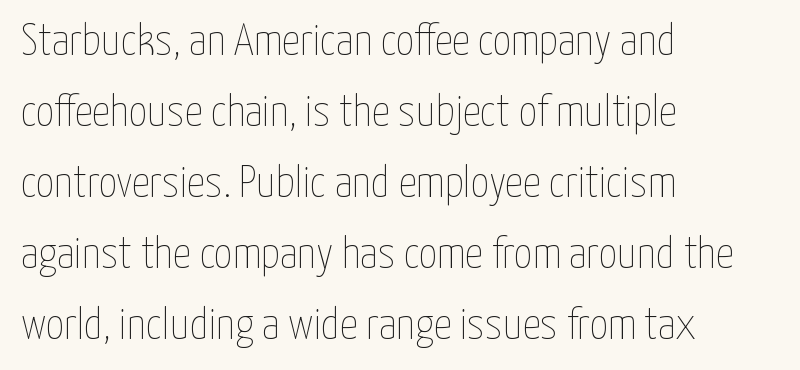
The image shows 45 px thin, condensed type, upright; set left-aligned, normal line spacing (1.58x), normal letter spacing, not underlined; low stroke contrast and a medium x-height.
